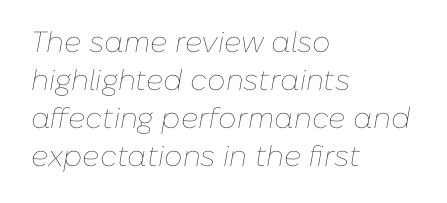
{"italic": "yes", "lean": "right", "slant_degrees": 10, "bold": "no", "weight": "thin", "width": "normal", "stroke_contrast": "low", "x_height": "medium", "monospaced": "no", "underline": "no", "align": "left", "line_spacing": "normal", "line_spacing_ratio": 1.31, "letter_spacing": "normal", "letter_spacing_em": 0.0, "glyph_px": 29}
